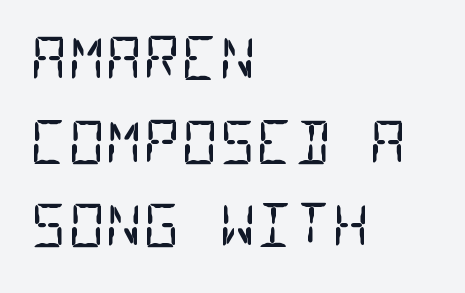
The image shows 58 px regular-weight, condensed sans-serif type, monospaced; set left-aligned, normal line spacing (1.44x), normal letter spacing, not underlined; low stroke contrast and a large x-height.
